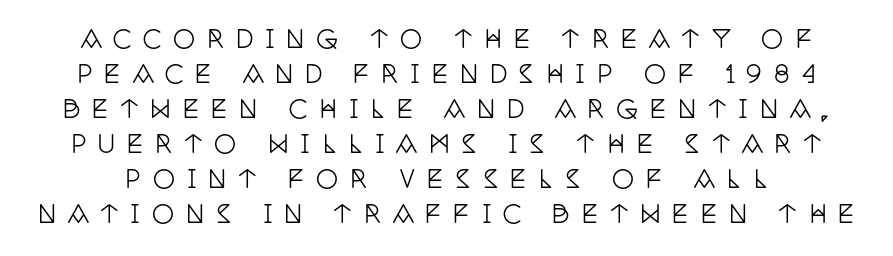
{"italic": "no", "underline": "no", "line_spacing": "normal", "line_spacing_ratio": 1.4, "letter_spacing": "wide", "letter_spacing_em": 0.46, "glyph_px": 25}
